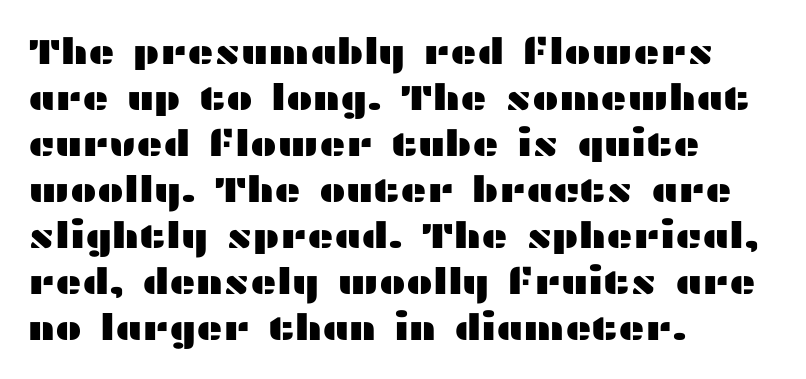
The passage shown is not underscored anywhere. No feet cap the strokes, marking this as sans-serif type. The letters stand straight up with perfectly vertical stems. Here the glyphs are tracked normally, forming tight word shapes.
